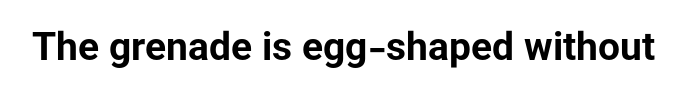
Q: Is the text bold? A: Yes.
Q: Is the text italic (slanted)? A: No, it is upright.
Q: Is the typeface a serif or a sans-serif typeface? A: Sans-serif.
Q: Is the text underlined? A: No.
Q: Is the spacing between letters normal or unusually wide? A: Normal.
Q: Width (condensed, normal, or wide)? A: Normal.
Q: Stroke contrast? A: Low.
Q: x-height? A: Medium.
Q: Monospaced? A: No.
